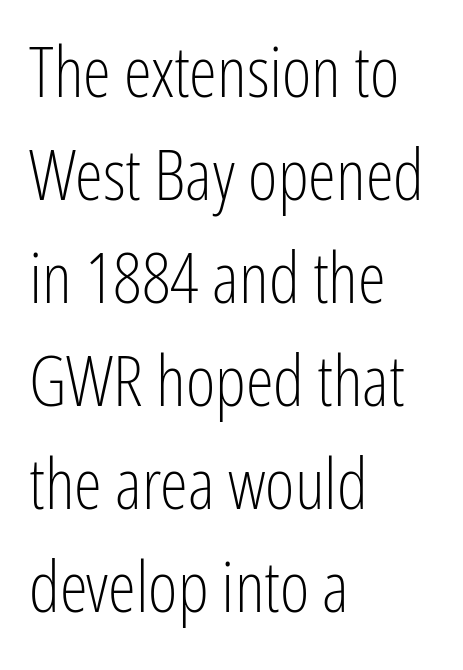
{"serif": "no", "italic": "no", "bold": "no", "weight": "light", "width": "condensed", "stroke_contrast": "low", "x_height": "medium", "monospaced": "no", "underline": "no", "align": "left", "line_spacing": "normal", "line_spacing_ratio": 1.45, "letter_spacing": "normal", "letter_spacing_em": 0.0, "glyph_px": 71}
